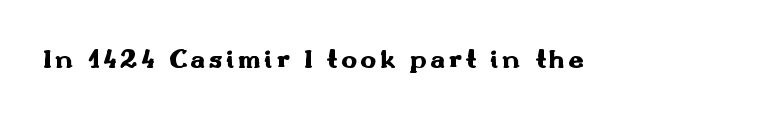
Q: Is the text bold? A: Yes.
Q: Is the text italic (slanted)? A: No, it is upright.
Q: Is the text underlined? A: No.
